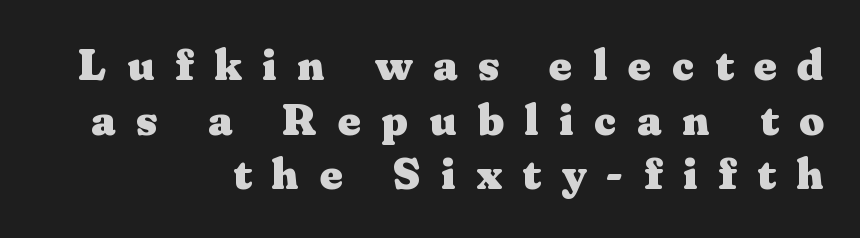
{"serif": "yes", "italic": "no", "bold": "yes", "weight": "heavy", "width": "wide", "stroke_contrast": "medium", "x_height": "medium", "monospaced": "no", "underline": "no", "align": "right", "line_spacing_ratio": 1.24, "letter_spacing": "wide", "letter_spacing_em": 0.47, "glyph_px": 44}
